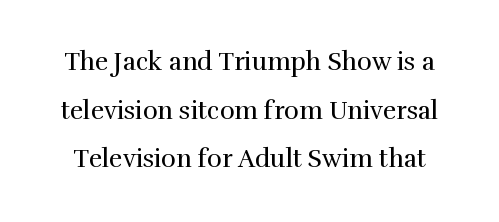
The image shows 25 px text type, upright; set loose line spacing (1.95x), normal letter spacing, not underlined.
